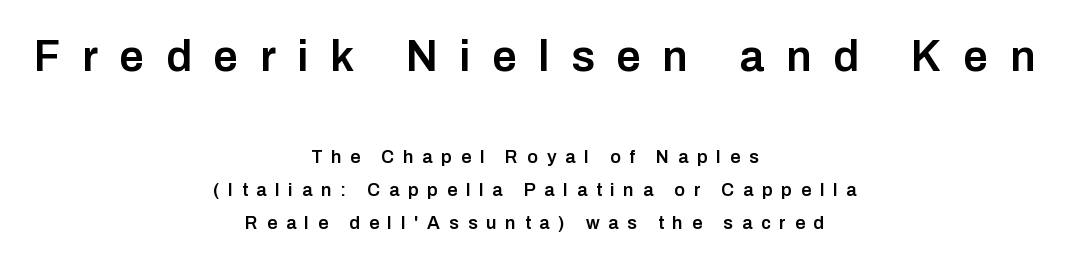
Observe the wide spacing: letters keep a clear distance from each other. The rendering uses natural spacing where letterforms have individual widths. Larger block? The one above; the one below is distinctly smaller. The typesetter chose a symmetrical, centered arrangement here. How heavy is the stroke? Medium-heavy — a semibold, shy of bold.
